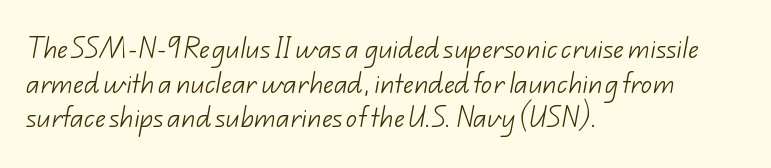
The image shows 23 px text type; set left-aligned, normal line spacing (1.51x), normal letter spacing, not underlined.
